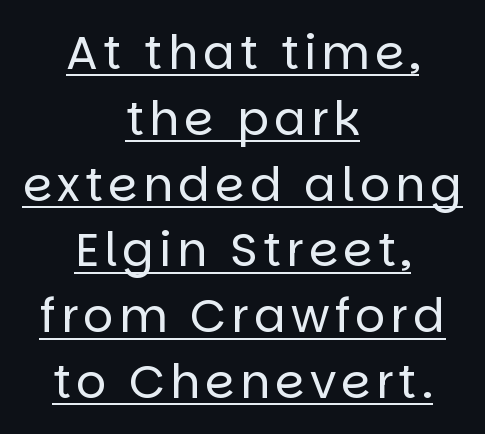
Q: Is the text bold? A: No.
Q: Is the text italic (slanted)? A: No, it is upright.
Q: Is the typeface a serif or a sans-serif typeface? A: Sans-serif.
Q: Is the text underlined? A: Yes.
Q: How is the paragraph aligned? A: Centered.
Q: Is the spacing between lines tight, normal or loose? A: Normal.
Q: Width (condensed, normal, or wide)? A: Normal.
Q: Stroke contrast? A: Low.
Q: x-height? A: Large.
Q: Monospaced? A: No.
